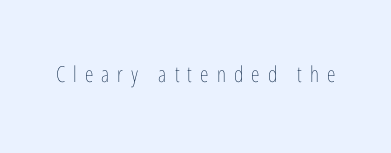
Q: Is the text bold? A: No.
Q: Is the text italic (slanted)? A: No, it is upright.
Q: Is the text underlined? A: No.
Q: Is the spacing between letters normal or unusually wide? A: Unusually wide.
